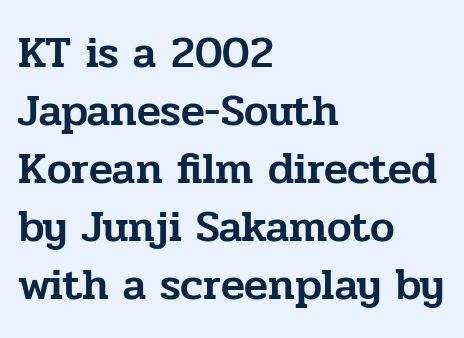
{"serif": "yes", "italic": "no", "width": "normal", "stroke_contrast": "low", "x_height": "medium", "monospaced": "no", "underline": "no", "align": "left", "line_spacing": "normal", "line_spacing_ratio": 1.32, "letter_spacing": "normal", "letter_spacing_em": 0.0, "glyph_px": 44}
